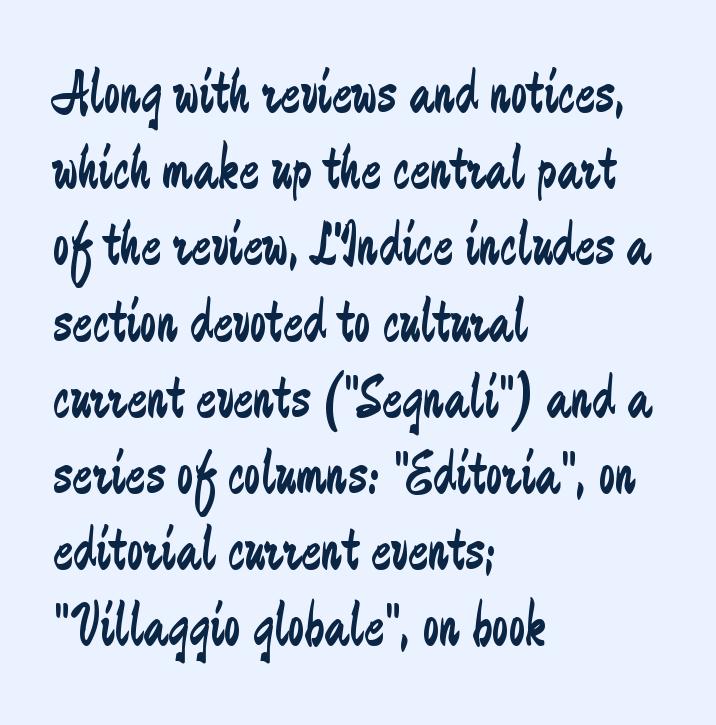
Varying glyph widths throughout — classic text-font behaviour. Type style note: lacks serifs. Notice how descenders clear the ascenders below comfortably — that's standard leading. The lines are quadded left.
